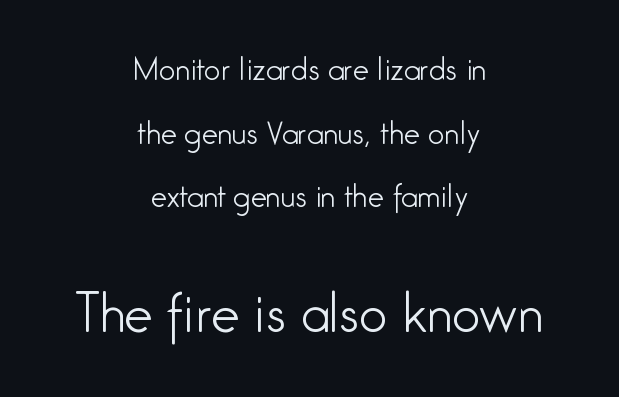
The image shows 50 px light, condensed sans-serif type, upright; set centered, loose line spacing (2.19x), normal letter spacing, not underlined; the second (bottom) block is 1.72x larger; low stroke contrast and a medium x-height.
